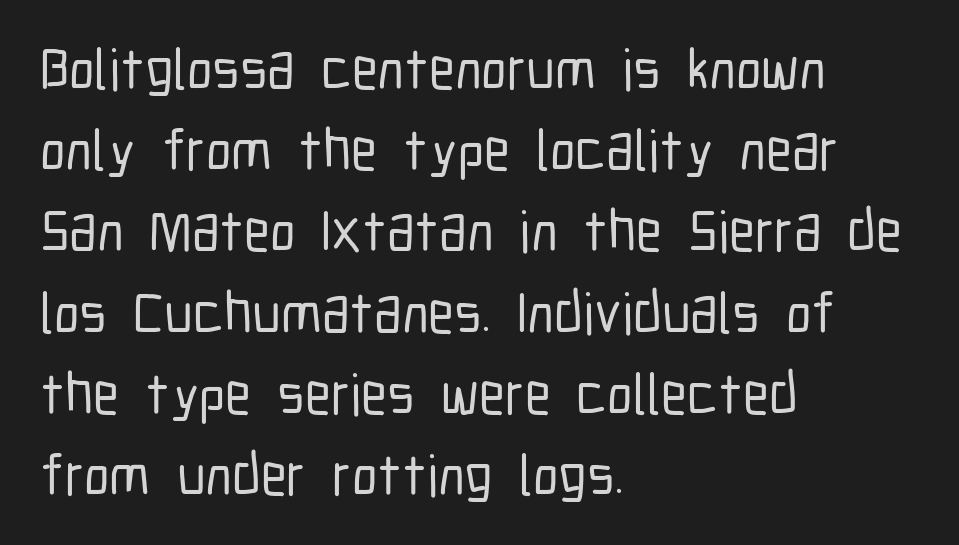
{"serif": "no", "italic": "no", "width": "condensed", "stroke_contrast": "low", "x_height": "medium", "monospaced": "no", "underline": "no", "align": "left", "line_spacing": "normal", "line_spacing_ratio": 1.4, "letter_spacing": "normal", "letter_spacing_em": 0.0, "glyph_px": 58}
